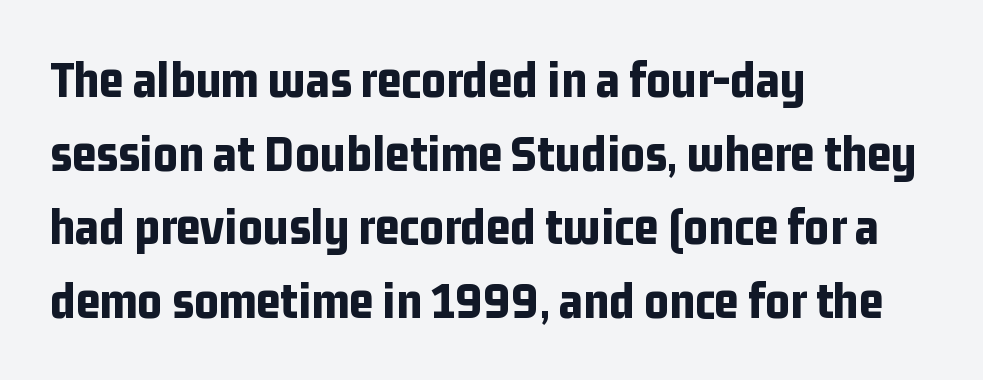
The image shows 53 px bold, condensed sans-serif type, upright; set left-aligned, normal line spacing (1.39x), normal letter spacing, not underlined; low stroke contrast and a medium x-height.
